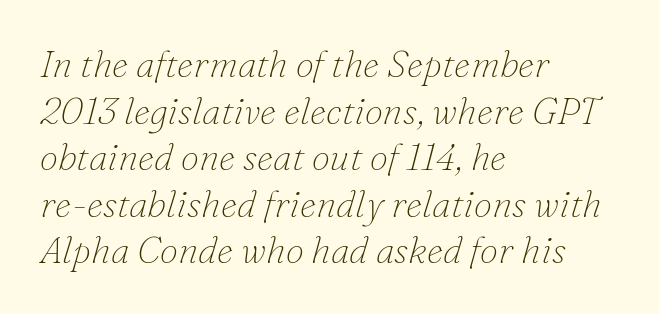
Vertical spacing — default. This sample uses an oblique cut, with every glyph tilted off the vertical. Horizontally, the lines are justified to the leading edge only. Glyph-to-glyph distance matches everyday printed text. Counters stay open thanks to moderate or lighter strokes. Plain, unruled lines of type.
